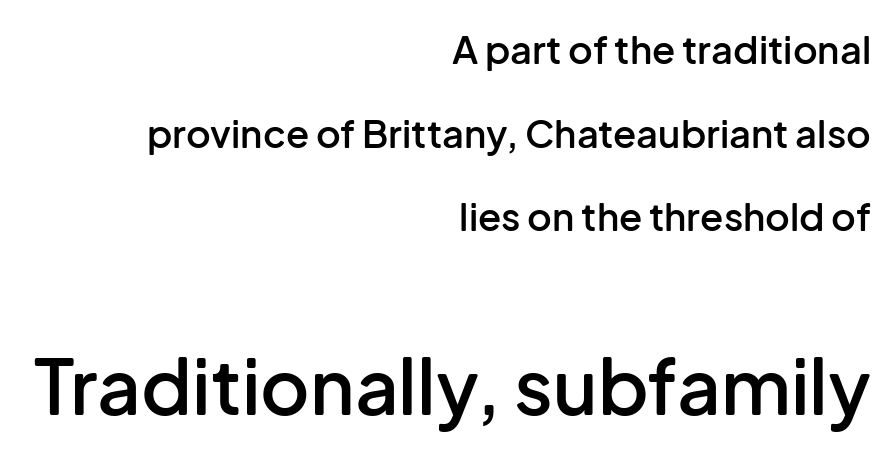
The image shows 76 px semibold sans-serif type, upright; set right-aligned, loose line spacing (2.2x), normal letter spacing, not underlined; the second (bottom) block is 2.0x larger; low stroke contrast and a medium x-height.
